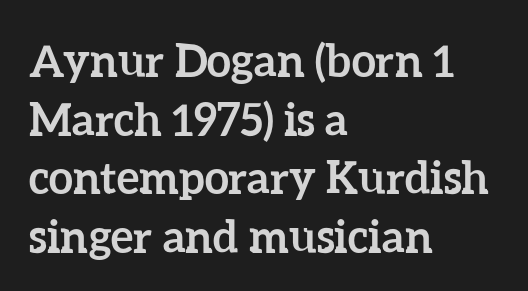
The image shows 44 px semibold type, upright; set left-aligned, normal line spacing (1.33x), normal letter spacing, not underlined; low stroke contrast and a medium x-height.
